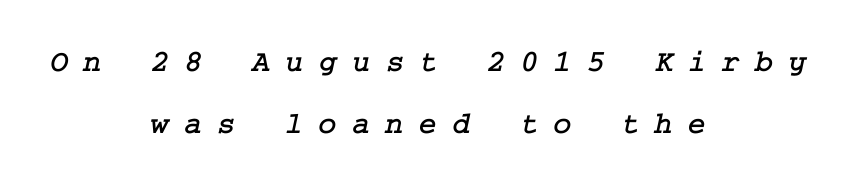
The image shows 31 px serif type; set centered, loose line spacing (2.01x), unusually wide letter spacing (+0.49 em), not underlined; low stroke contrast and a medium x-height.
